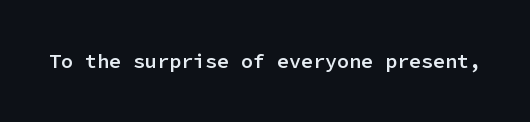
I'd describe the lettering as semibold — firm but not a full bold. The string is rendered with underlining switched off. If you drew a line through each stem, it would be perfectly vertical. Observe the ordinary spacing: letters are neighbours, not strangers.
